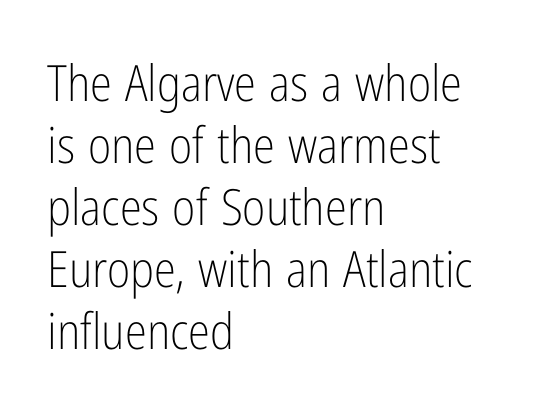
Q: Is the text bold? A: No.
Q: Is the text italic (slanted)? A: No, it is upright.
Q: Is the typeface a serif or a sans-serif typeface? A: Sans-serif.
Q: Is the text underlined? A: No.
Q: How is the paragraph aligned? A: Left-aligned.
Q: Is the spacing between letters normal or unusually wide? A: Normal.
Q: Width (condensed, normal, or wide)? A: Condensed.
Q: Stroke contrast? A: Low.
Q: x-height? A: Medium.
Q: Monospaced? A: No.
